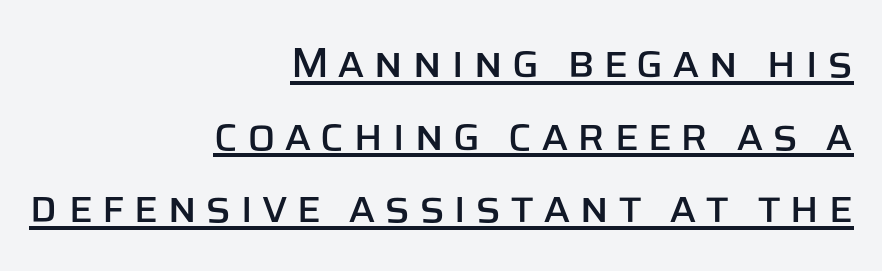
{"serif": "no", "italic": "no", "width": "normal", "stroke_contrast": "low", "x_height": "large", "monospaced": "no", "underline": "yes", "align": "right", "line_spacing_ratio": 1.73, "letter_spacing": "wide", "letter_spacing_em": 0.2, "glyph_px": 42}
